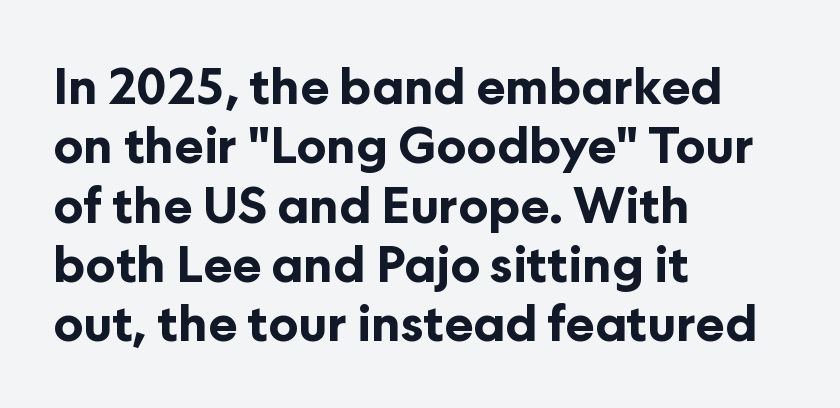
The foot of each line stays bare and open. In terms of letterform style, serifs are entirely absent. The line texture is even and compact thanks to regular tracking. Vertical strokes here are truly vertical. Does the copy run flush right? No — it runs flush left. Here the designer chose a conventional face with non-uniform glyph widths.
